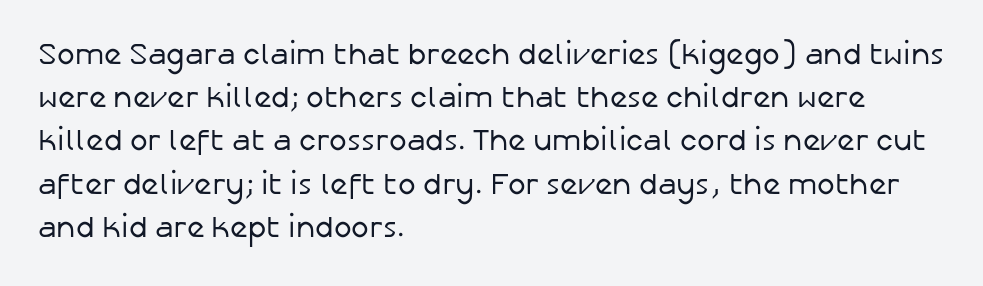
Nope, not italic — everything's standing straight. The rendering shows plain stroke endings on the letterforms — a sans-serif design. Evenly set lines give the paragraph a standard silhouette. Letters rest on an invisible, unmarked baseline.
